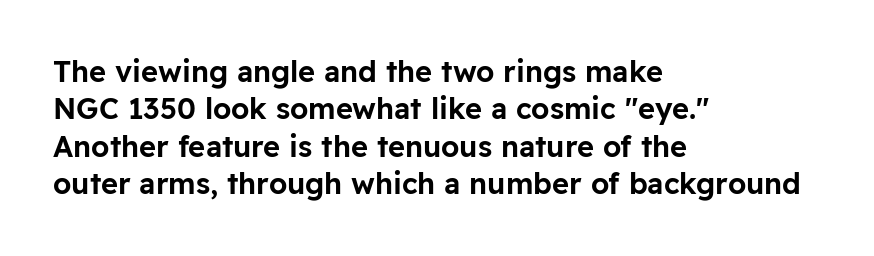
The image shows 29 px sans-serif type, upright; set left-aligned, normal line spacing (1.29x), normal letter spacing, not underlined; low stroke contrast and a medium x-height.
